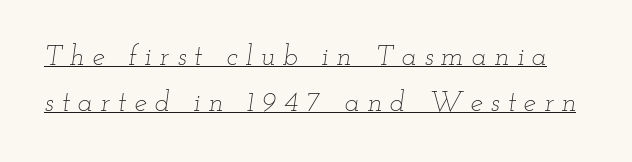
Q: Is the text bold? A: No.
Q: Is the text italic (slanted)? A: Yes, it leans right by about 12 degrees.
Q: Is the text underlined? A: Yes.
Q: Is the spacing between letters normal or unusually wide? A: Unusually wide.
Q: Is the spacing between lines tight, normal or loose? A: Normal.
Q: Width (condensed, normal, or wide)? A: Wide.
Q: Stroke contrast? A: Low.
Q: x-height? A: Small.
Q: Monospaced? A: No.
